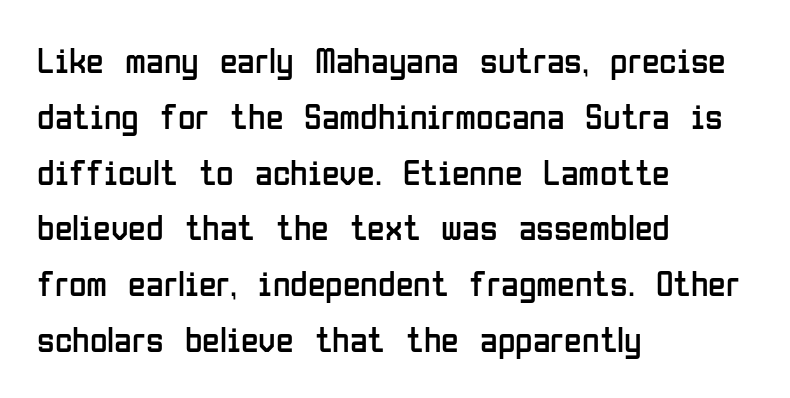
Q: Is the text bold? A: No.
Q: Is the text italic (slanted)? A: No, it is upright.
Q: Is the typeface a serif or a sans-serif typeface? A: Sans-serif.
Q: Is the text underlined? A: No.
Q: How is the paragraph aligned? A: Left-aligned.
Q: Is the spacing between letters normal or unusually wide? A: Normal.
Q: Is the spacing between lines tight, normal or loose? A: Normal.
Q: Width (condensed, normal, or wide)? A: Condensed.
Q: Stroke contrast? A: Low.
Q: x-height? A: Medium.
Q: Monospaced? A: No.
